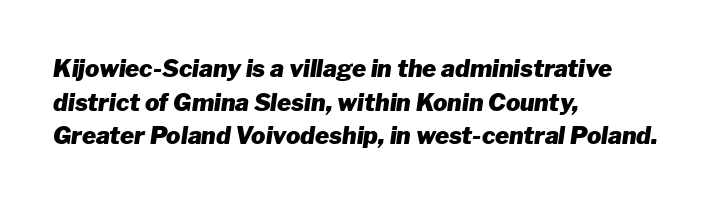
This sample uses plain, unmodified letter spacing. This rendering uses left alignment, leaving the right contour irregular. Decoration check: the copy has no underline. This sample keeps an unexceptional amount of space between lines.
